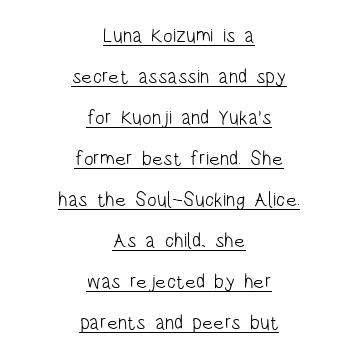
Characters follow at the spacing the type designer built in. These lines are centered, leaving both edges ragged. Line spacing here is loose. The passage shown is underscored from start to finish. Stroke thickness stays within the range of a standard reading face or lighter.
